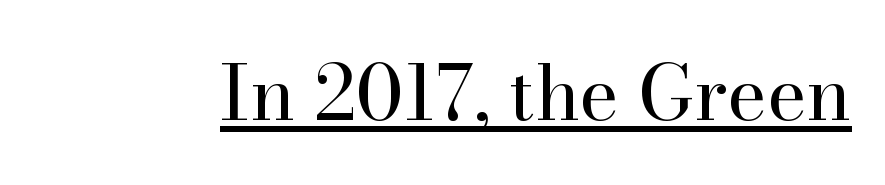
{"serif": "yes", "italic": "no", "bold": "no", "weight": "regular", "width": "normal", "stroke_contrast": "high", "x_height": "small", "monospaced": "no", "underline": "yes", "letter_spacing": "normal", "letter_spacing_em": 0.0, "glyph_px": 76}
